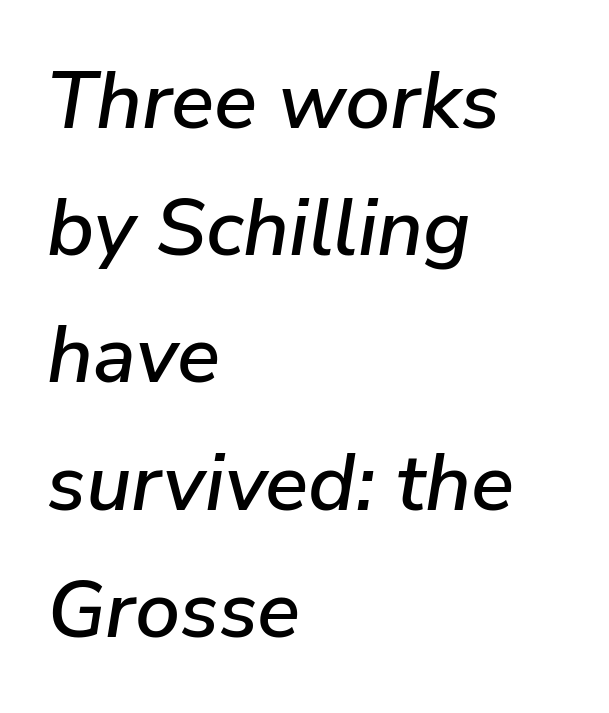
Words float on clear page, feet unadorned. The letters sit at their default tracking, neither squeezed nor spread. These lines are set flush left with a ragged right edge. Is this a fixed-width face? No — the glyphs have proportional, varying widths. Evenly set lines give the paragraph a standard silhouette.
